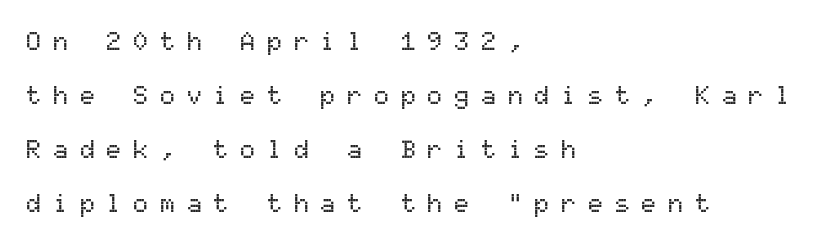
Q: Is the text italic (slanted)? A: No, it is upright.
Q: Is the text underlined? A: No.
Q: How is the paragraph aligned? A: Left-aligned.
Q: Is the spacing between letters normal or unusually wide? A: Unusually wide.
Q: Is the spacing between lines tight, normal or loose? A: Loose.
